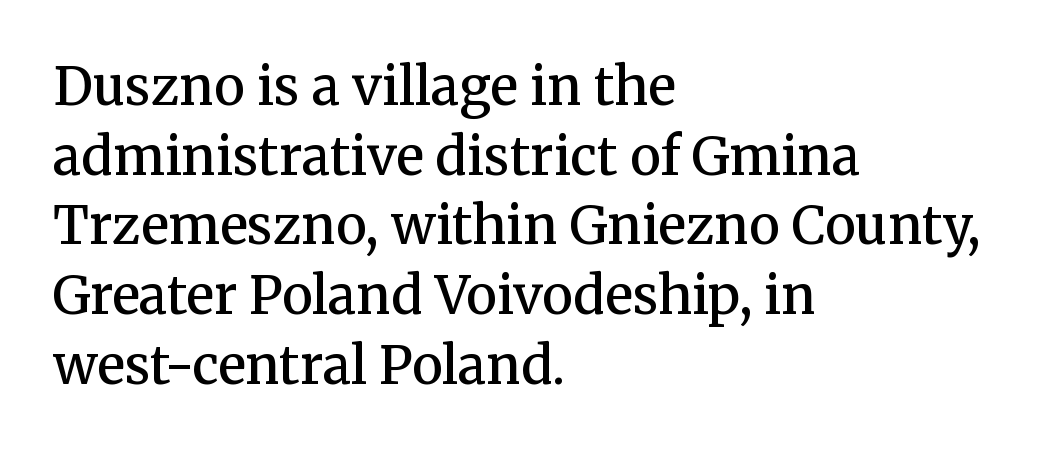
{"serif": "yes", "italic": "no", "bold": "semi", "weight": "semibold", "width": "normal", "stroke_contrast": "medium", "x_height": "medium", "monospaced": "no", "underline": "no", "align": "left", "line_spacing": "normal", "line_spacing_ratio": 1.34, "letter_spacing": "normal", "letter_spacing_em": 0.0, "glyph_px": 52}
